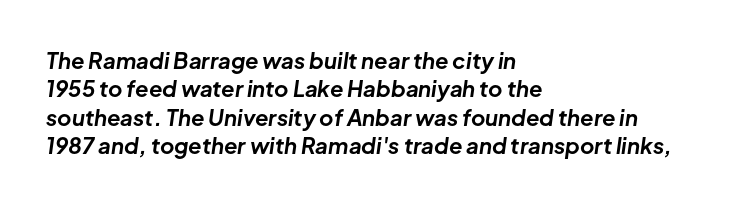
Q: Is the text bold? A: Yes.
Q: Is the text italic (slanted)? A: Yes, it leans right by about 8 degrees.
Q: Is the text underlined? A: No.
Q: How is the paragraph aligned? A: Left-aligned.
Q: Is the spacing between letters normal or unusually wide? A: Normal.
Q: Is the spacing between lines tight, normal or loose? A: Normal.
